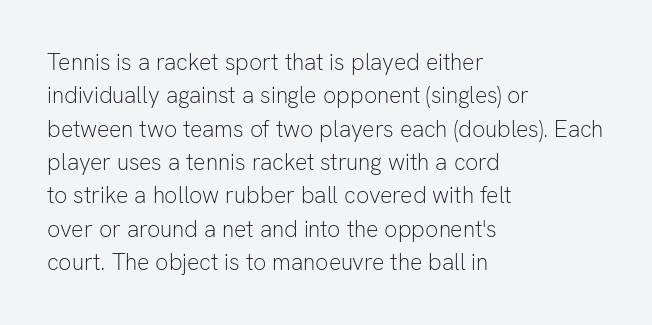
{"italic": "no", "bold": "no", "underline": "no", "align": "left", "line_spacing": "normal", "line_spacing_ratio": 1.45, "letter_spacing": "normal", "letter_spacing_em": 0.0, "glyph_px": 23}
